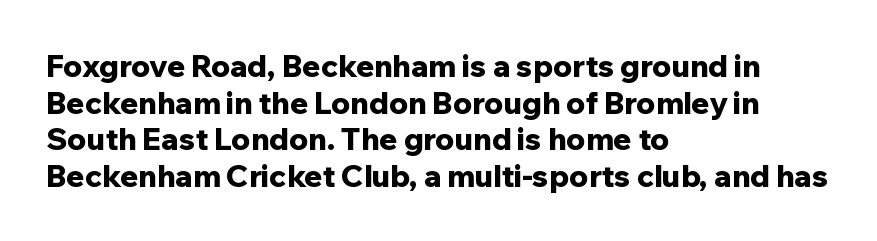
{"serif": "no", "italic": "no", "bold": "yes", "weight": "bold", "width": "normal", "stroke_contrast": "low", "x_height": "medium", "monospaced": "no", "underline": "no", "align": "left", "line_spacing_ratio": 1.22, "letter_spacing": "normal", "letter_spacing_em": 0.0, "glyph_px": 30}
